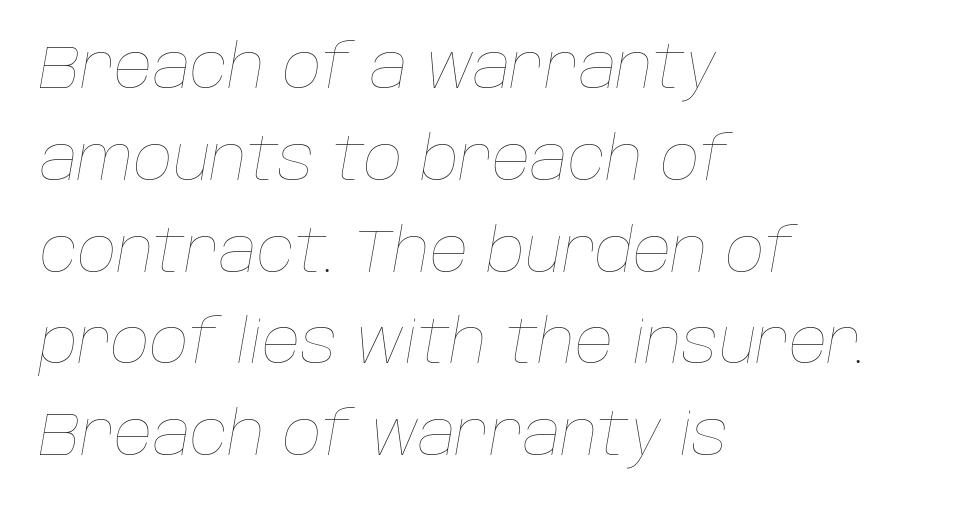
Q: Is the text bold? A: No.
Q: Is the text italic (slanted)? A: Yes, it leans right by about 10 degrees.
Q: Is the text underlined? A: No.
Q: How is the paragraph aligned? A: Left-aligned.
Q: Is the spacing between letters normal or unusually wide? A: Normal.
Q: Is the spacing between lines tight, normal or loose? A: Normal.
Q: Width (condensed, normal, or wide)? A: Normal.
Q: Stroke contrast? A: Low.
Q: x-height? A: Large.
Q: Monospaced? A: No.
